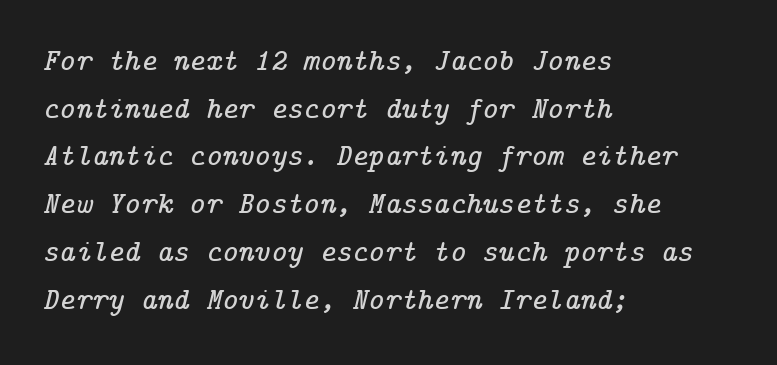
The image shows 31 px serif type, italic (leaning right); set left-aligned, normal line spacing (1.54x), normal letter spacing, not underlined; low stroke contrast and a medium x-height.
